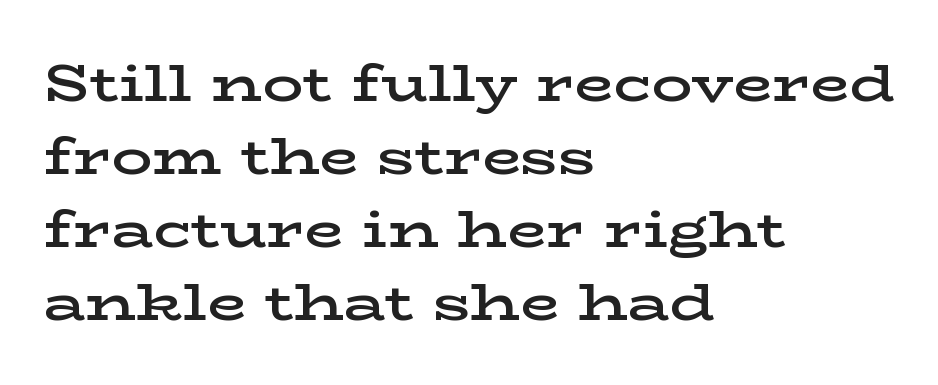
Q: Is the text bold? A: Semi-bold.
Q: Is the text italic (slanted)? A: No, it is upright.
Q: Is the typeface a serif or a sans-serif typeface? A: Serif.
Q: Is the text underlined? A: No.
Q: How is the paragraph aligned? A: Left-aligned.
Q: Is the spacing between letters normal or unusually wide? A: Normal.
Q: Is the spacing between lines tight, normal or loose? A: Normal.
Q: Width (condensed, normal, or wide)? A: Wide.
Q: Stroke contrast? A: Low.
Q: x-height? A: Medium.
Q: Monospaced? A: No.
